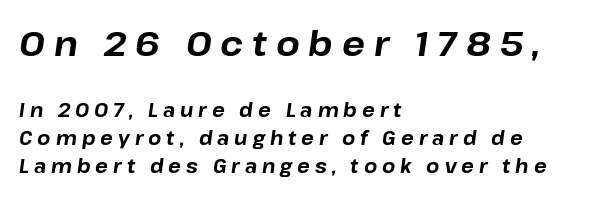
The image shows 34 px bold type, italic (leaning right); set left-aligned, normal line spacing (1.47x), unusually wide letter spacing (+0.26 em), not underlined; the first (top) block is 1.79x larger; low stroke contrast and a medium x-height.
